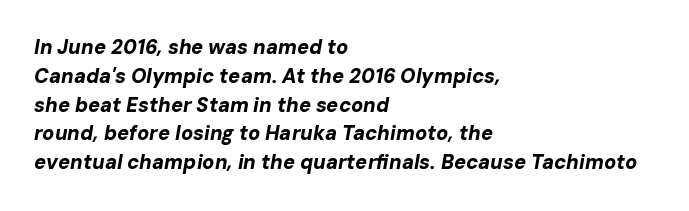
Q: Is the text bold? A: Yes.
Q: Is the text italic (slanted)? A: Yes, it leans right by about 10 degrees.
Q: Is the text underlined? A: No.
Q: How is the paragraph aligned? A: Left-aligned.
Q: Is the spacing between letters normal or unusually wide? A: Normal.
Q: Is the spacing between lines tight, normal or loose? A: Normal.
